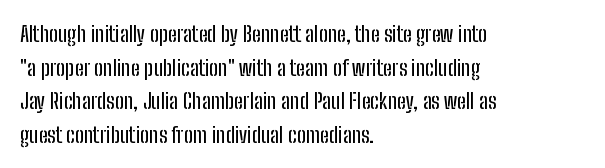
The image shows 22 px text type, upright; set left-aligned, normal line spacing (1.53x), normal letter spacing, not underlined.
